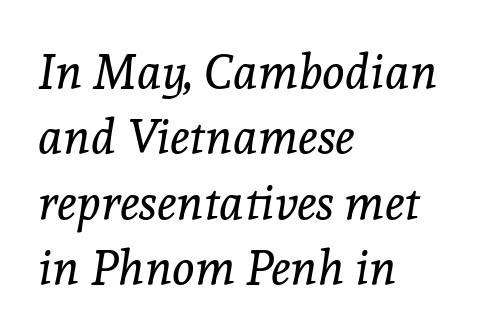
{"serif": "yes", "italic": "yes", "lean": "right", "slant_degrees": 8, "bold": "no", "weight": "regular", "width": "normal", "x_height": "medium", "monospaced": "no", "underline": "no", "align": "left", "line_spacing": "normal", "line_spacing_ratio": 1.36, "letter_spacing": "normal", "letter_spacing_em": 0.0, "glyph_px": 48}
